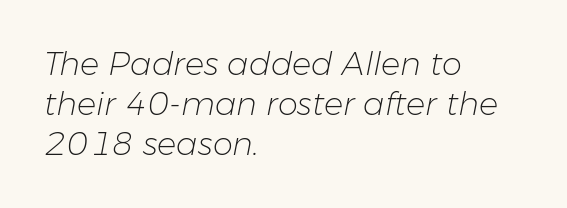
Q: Is the text bold? A: No.
Q: Is the text italic (slanted)? A: Yes, it leans right by about 11 degrees.
Q: Is the text underlined? A: No.
Q: How is the paragraph aligned? A: Left-aligned.
Q: Is the spacing between letters normal or unusually wide? A: Normal.
Q: Is the spacing between lines tight, normal or loose? A: Normal.
Q: Width (condensed, normal, or wide)? A: Normal.
Q: Stroke contrast? A: Low.
Q: x-height? A: Medium.
Q: Monospaced? A: No.
